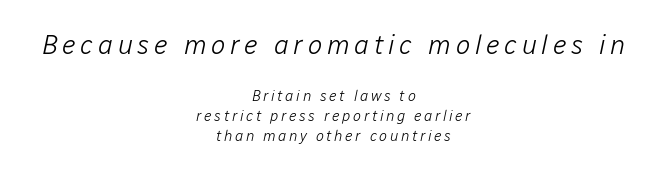
{"italic": "yes", "lean": "right", "slant_degrees": 12, "bold": "no", "underline": "no", "align": "center", "line_spacing": "normal", "line_spacing_ratio": 1.34, "larger_block": "first", "size_ratio": 1.8, "glyph_px": 27}
